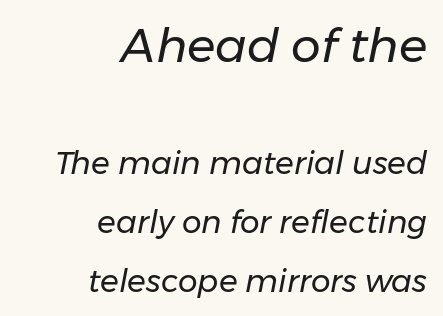
The image shows 47 px regular-weight type, italic (leaning right); set right-aligned, loose line spacing (1.9x), normal letter spacing, not underlined; the first (top) block is 1.52x larger; low stroke contrast and a medium x-height.
